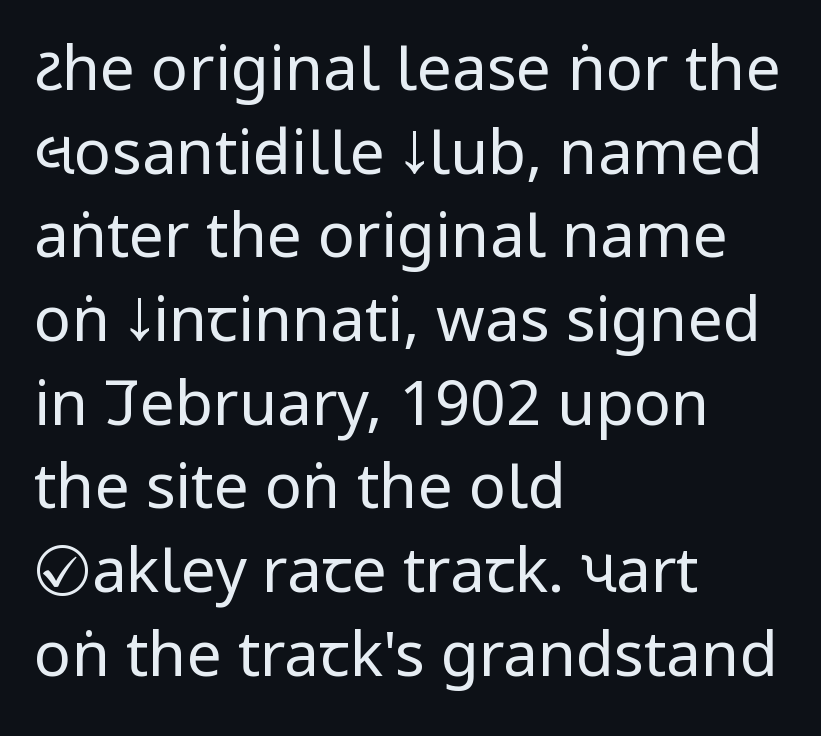
{"serif": "no", "italic": "no", "bold": "no", "weight": "regular", "width": "condensed", "stroke_contrast": "low", "x_height": "large", "monospaced": "no", "underline": "no", "align": "left", "line_spacing": "normal", "line_spacing_ratio": 1.35, "letter_spacing": "normal", "letter_spacing_em": 0.0, "glyph_px": 62}
